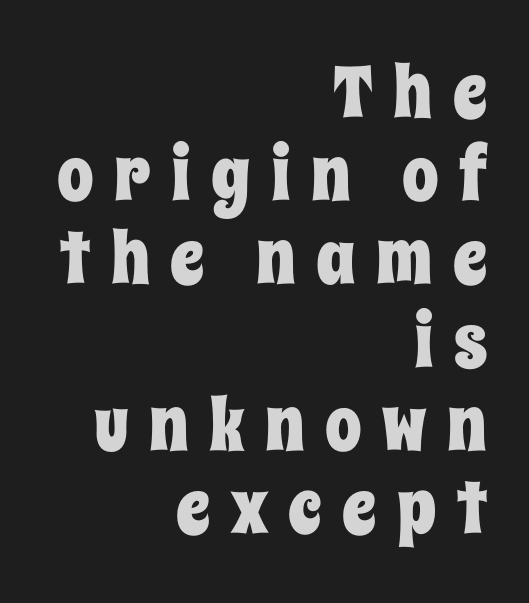
Q: Is the text italic (slanted)? A: No, it is upright.
Q: Is the text underlined? A: No.
Q: How is the paragraph aligned? A: Right-aligned.
Q: Is the spacing between letters normal or unusually wide? A: Unusually wide.
Q: Is the spacing between lines tight, normal or loose? A: Tight.
Q: Width (condensed, normal, or wide)? A: Condensed.
Q: Stroke contrast? A: Low.
Q: x-height? A: Large.
Q: Monospaced? A: No.
